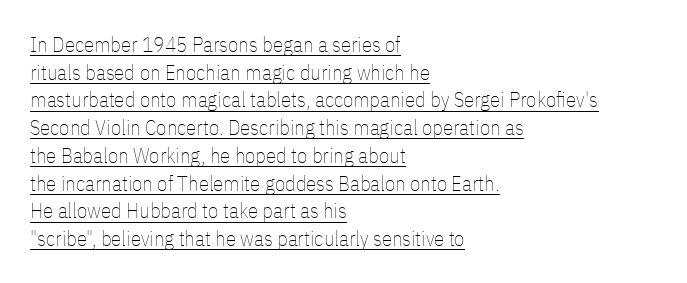
The image shows 21 px text type, upright; set left-aligned, normal line spacing (1.32x), normal letter spacing, underlined.
